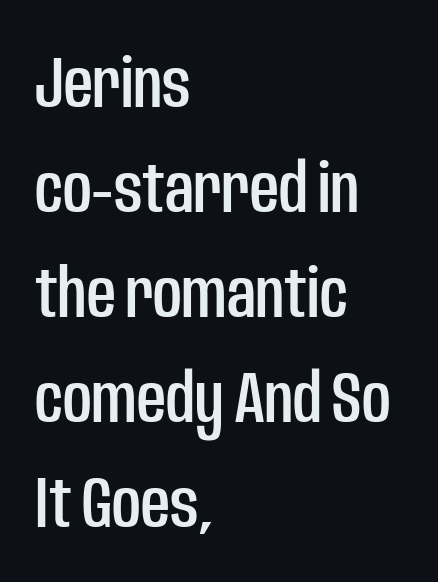
The image shows 71 px condensed sans-serif type, upright; set left-aligned, normal line spacing (1.48x), normal letter spacing, not underlined; low stroke contrast and a large x-height.
